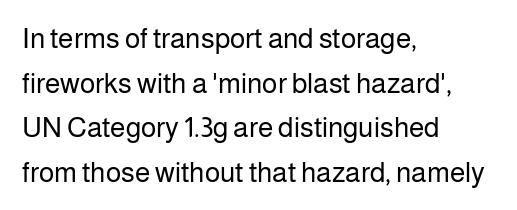
Reading down the column, the eye jumps a familiar distance to each next line. The setting favours the left margin, as ordinary paragraphs usually do. No italicization has been applied; the sample stays upright. Underlining? Definitely not there.
